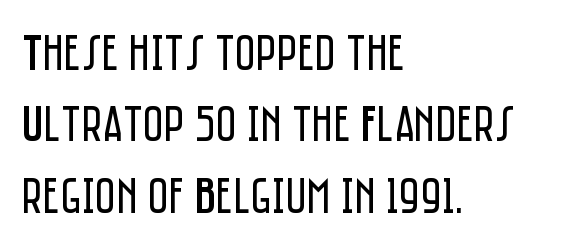
{"serif": "no", "italic": "no", "bold": "no", "weight": "regular", "width": "condensed", "stroke_contrast": "low", "x_height": "large", "monospaced": "no", "underline": "no", "align": "left", "line_spacing": "normal", "line_spacing_ratio": 1.4, "letter_spacing": "normal", "letter_spacing_em": 0.0, "glyph_px": 51}
